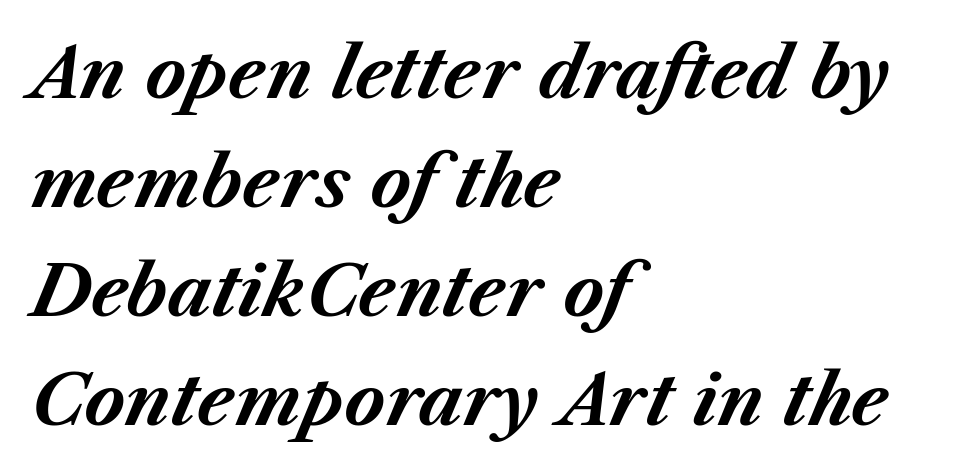
Q: Is the text bold? A: Yes.
Q: Is the text italic (slanted)? A: Yes, it leans right by about 23 degrees.
Q: Is the text underlined? A: No.
Q: How is the paragraph aligned? A: Left-aligned.
Q: Is the spacing between letters normal or unusually wide? A: Normal.
Q: Is the spacing between lines tight, normal or loose? A: Normal.
Q: Width (condensed, normal, or wide)? A: Normal.
Q: Stroke contrast? A: Medium.
Q: x-height? A: Medium.
Q: Monospaced? A: No.
